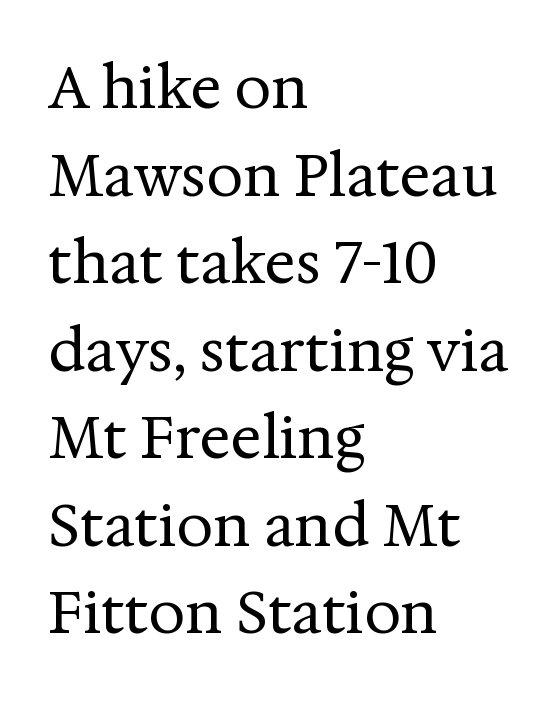
The image shows 58 px regular-weight serif type, upright; set left-aligned, normal line spacing (1.51x), normal letter spacing, not underlined; medium stroke contrast and a medium x-height.
